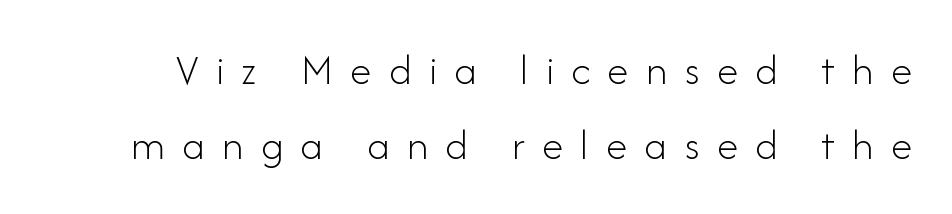
Q: Is the text bold? A: No.
Q: Is the text italic (slanted)? A: No, it is upright.
Q: Is the typeface a serif or a sans-serif typeface? A: Sans-serif.
Q: Is the text underlined? A: No.
Q: Is the spacing between letters normal or unusually wide? A: Unusually wide.
Q: Is the spacing between lines tight, normal or loose? A: Normal.
Q: Width (condensed, normal, or wide)? A: Normal.
Q: Stroke contrast? A: Low.
Q: x-height? A: Small.
Q: Monospaced? A: No.
